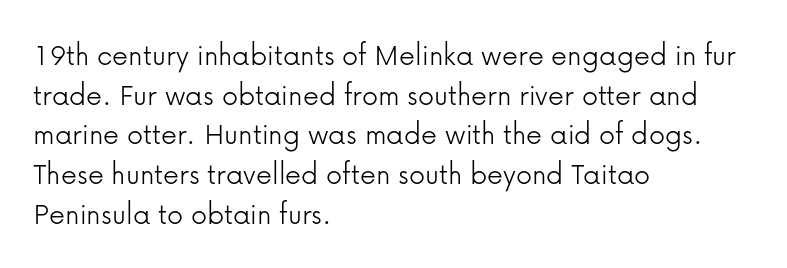
The rendering anchors every line to the left-hand side. Unmarked baselines from the first word to the last. Stroke thickness stays within the range of a standard reading face or lighter. Observe the ordinary spacing: letters are neighbours, not strangers.
